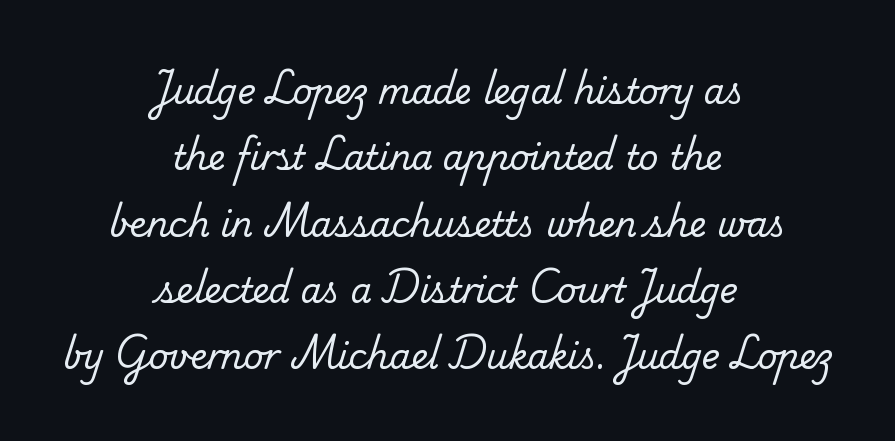
Varying glyph widths throughout — classic text-font behaviour. Glyph-to-glyph distance matches everyday printed text. One-word summary of the alignment: center. The passage shown is not bold in any degree. A typesetter would label this face a serif.
